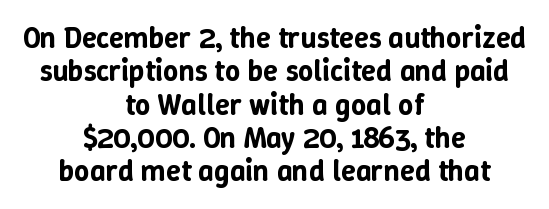
{"italic": "no", "width": "normal", "stroke_contrast": "low", "x_height": "medium", "monospaced": "no", "underline": "no", "align": "center", "line_spacing": "tight", "line_spacing_ratio": 1.11, "letter_spacing": "normal", "letter_spacing_em": 0.0, "glyph_px": 30}
